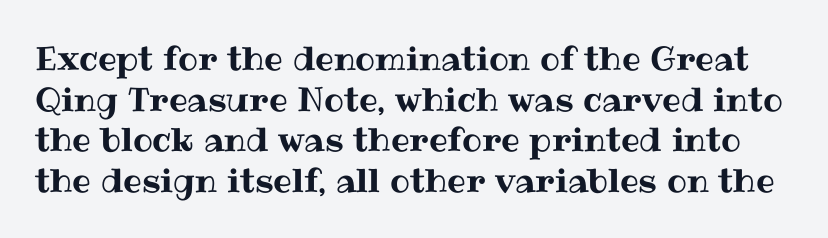
{"italic": "no", "width": "normal", "stroke_contrast": "medium", "x_height": "medium", "monospaced": "no", "underline": "no", "line_spacing_ratio": 1.23, "letter_spacing": "normal", "letter_spacing_em": 0.0, "glyph_px": 33}
